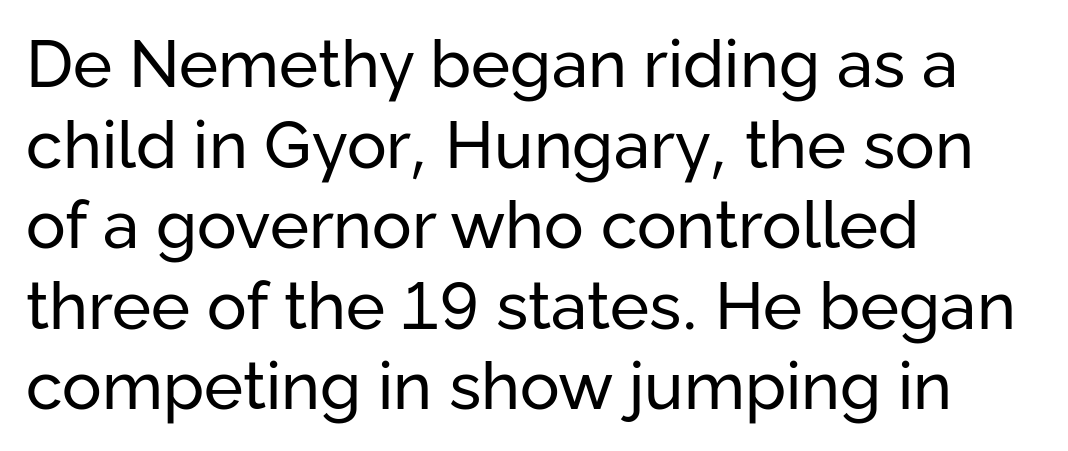
Weight: in the light-to-regular range. Each letter keeps its own natural width here, so spacing adapts to shape. To sum up the face: it is a sans, with no serifs. Honestly, there is no underline to notice here at all. If you drew a line through each stem, it would be perfectly vertical.
